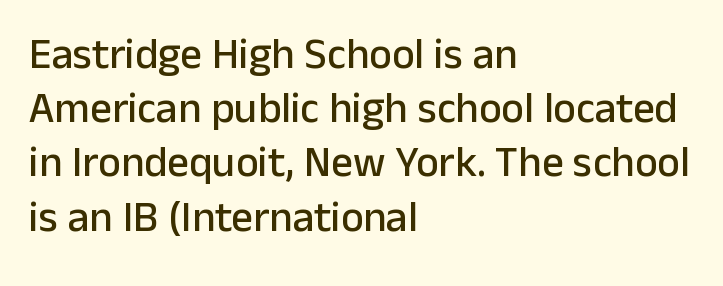
Q: Is the text italic (slanted)? A: No, it is upright.
Q: Is the typeface a serif or a sans-serif typeface? A: Sans-serif.
Q: Is the text underlined? A: No.
Q: How is the paragraph aligned? A: Left-aligned.
Q: Is the spacing between letters normal or unusually wide? A: Normal.
Q: Is the spacing between lines tight, normal or loose? A: Normal.
Q: Width (condensed, normal, or wide)? A: Normal.
Q: Stroke contrast? A: Low.
Q: x-height? A: Medium.
Q: Monospaced? A: No.
